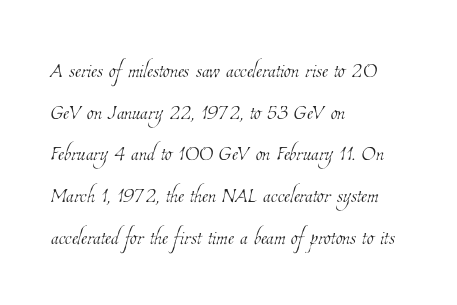
The image shows 28 px thin, condensed type; set left-aligned, normal line spacing (1.49x), normal letter spacing, not underlined; low stroke contrast and a medium x-height.
